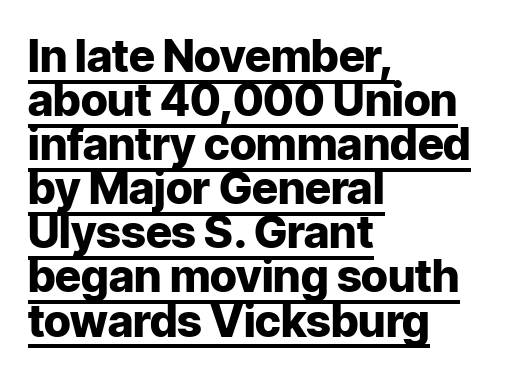
The image shows 45 px heavy sans-serif type, upright; set left-aligned, tight line spacing (0.98x), normal letter spacing, underlined; low stroke contrast and a medium x-height.
